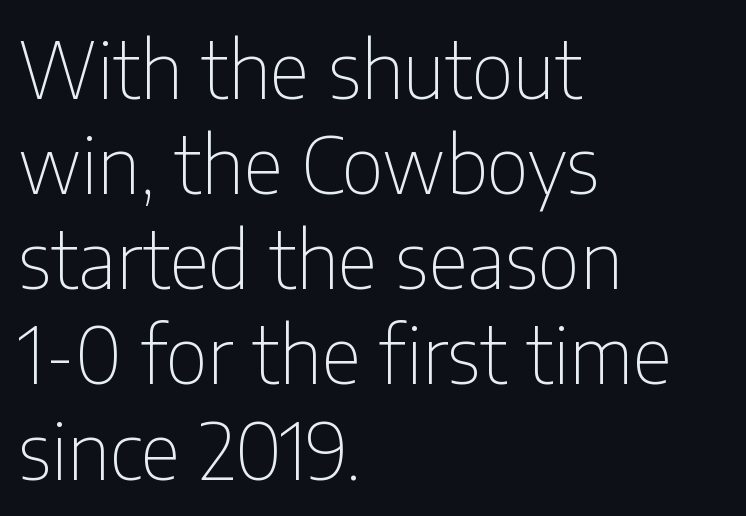
{"serif": "no", "italic": "no", "bold": "no", "weight": "thin", "width": "condensed", "stroke_contrast": "low", "x_height": "medium", "monospaced": "no", "underline": "no", "align": "left", "line_spacing_ratio": 1.22, "letter_spacing": "normal", "letter_spacing_em": 0.0, "glyph_px": 78}
